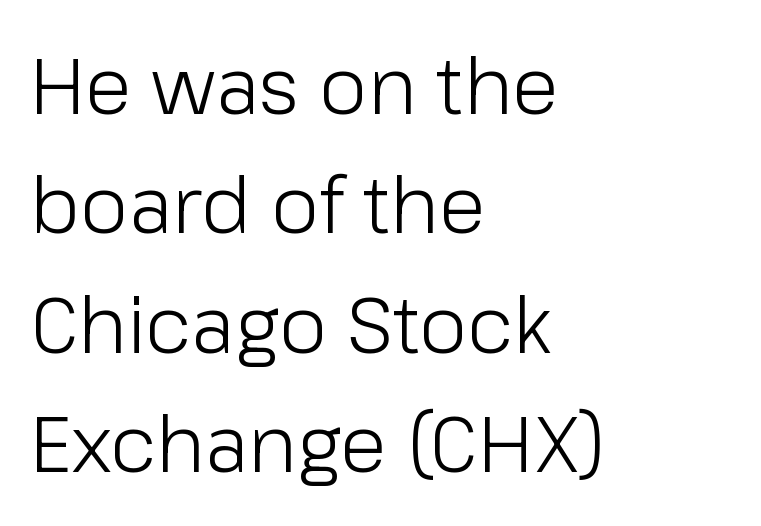
{"serif": "no", "italic": "no", "bold": "no", "weight": "light", "width": "normal", "stroke_contrast": "low", "x_height": "medium", "monospaced": "no", "underline": "no", "align": "left", "line_spacing": "normal", "line_spacing_ratio": 1.53, "letter_spacing": "normal", "letter_spacing_em": 0.0, "glyph_px": 78}
